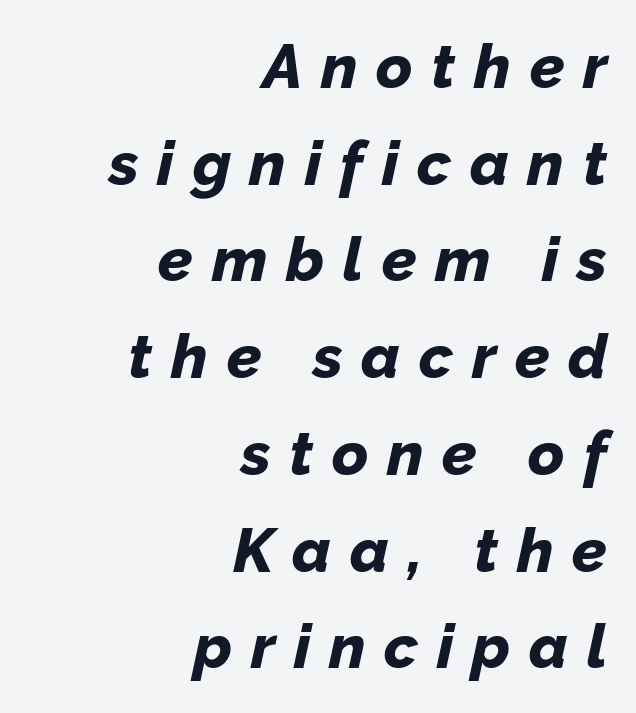
{"italic": "yes", "lean": "right", "slant_degrees": 12, "bold": "yes", "weight": "bold", "width": "normal", "stroke_contrast": "low", "x_height": "medium", "monospaced": "no", "underline": "no", "align": "right", "line_spacing": "normal", "line_spacing_ratio": 1.56, "letter_spacing": "wide", "letter_spacing_em": 0.3, "glyph_px": 62}
